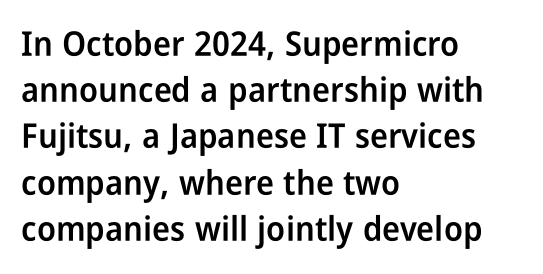
The image shows 34 px semibold, condensed sans-serif type, upright; set left-aligned, normal line spacing (1.36x), normal letter spacing, not underlined; low stroke contrast and a medium x-height.
